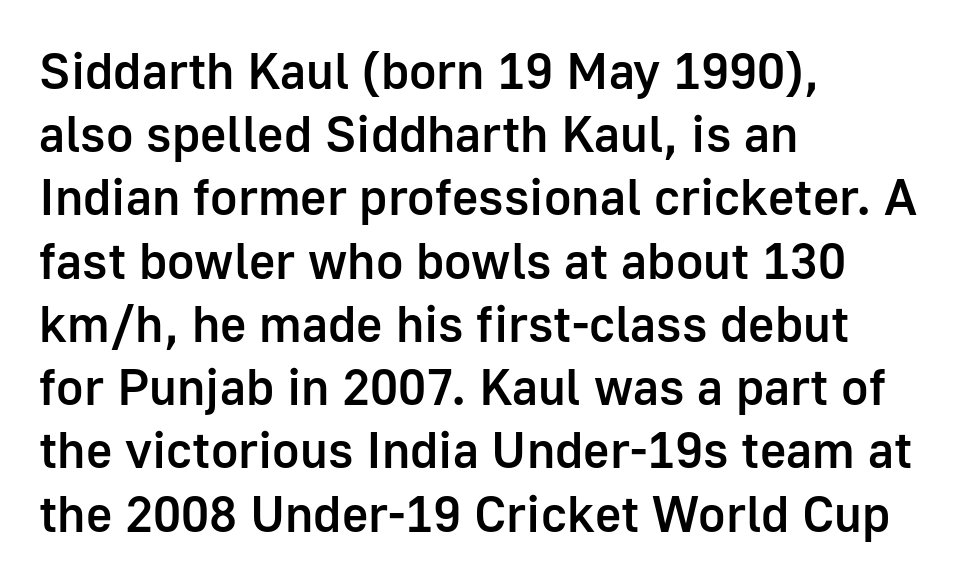
{"serif": "no", "italic": "no", "bold": "semi", "weight": "semibold", "width": "normal", "stroke_contrast": "low", "x_height": "medium", "monospaced": "no", "underline": "no", "align": "left", "line_spacing_ratio": 1.24, "letter_spacing": "normal", "letter_spacing_em": 0.0, "glyph_px": 51}
